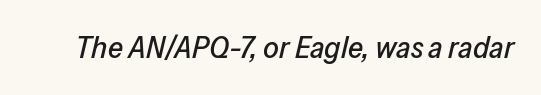
Glance below the letters and you will spot only blank space. Short note: letters normally spaced. Proportional: the letters do not fall into vertical columns. Is the type slanted? Yes — the strokes lean at a clear angle.
